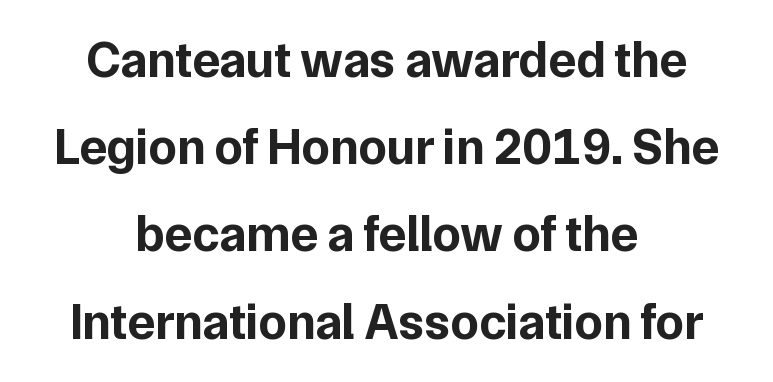
Q: Is the text bold? A: Yes.
Q: Is the text italic (slanted)? A: No, it is upright.
Q: Is the typeface a serif or a sans-serif typeface? A: Sans-serif.
Q: Is the text underlined? A: No.
Q: How is the paragraph aligned? A: Centered.
Q: Is the spacing between letters normal or unusually wide? A: Normal.
Q: Width (condensed, normal, or wide)? A: Normal.
Q: Stroke contrast? A: Low.
Q: x-height? A: Medium.
Q: Monospaced? A: No.
